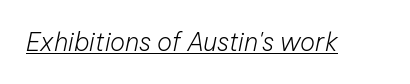
If you drew a line through each stem, it would be angled. Emphasis is given by a line drawn under the lettering. The weight tops out at a normal text grade. A typesetter would call this zero additional tracking.
